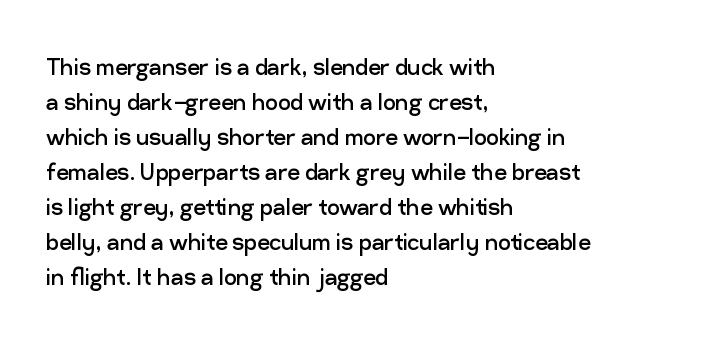
Visually the block forms a straight wall on the left and a jagged coastline on the right. Interline gaps are of average width in this sample. The font family rendered here belongs to the sans-serif group. No chunkiness to these letters — they're not bold. Style check: upright.
